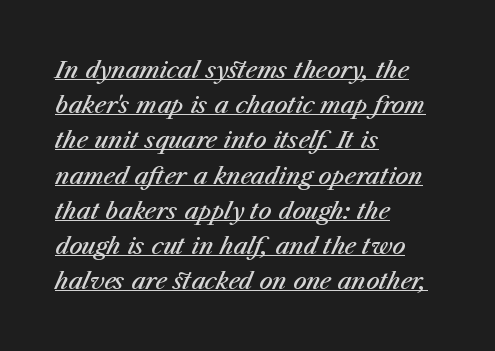
Tracking here is standard; glyphs follow each other at the usual distance. Quick note: interline space is typical. Is the type bold? Partly — it's a semibold, heavier than regular but not fully bold. Every character sits at an angle, as italics do. Notice how the passage keeps a crisp vertical edge on the left only. Does a line run under the words? Yes, clearly.
